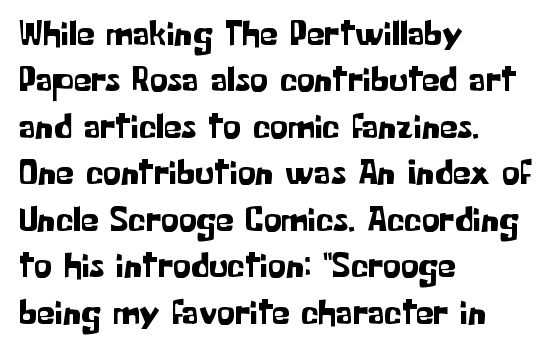
Notice how descenders clear the ascenders below comfortably — that's standard leading. The passage is arranged the way most books set body copy — flush left. Do the letters lean? They stand straight. Observe the ordinary spacing: letters are neighbours, not strangers.
